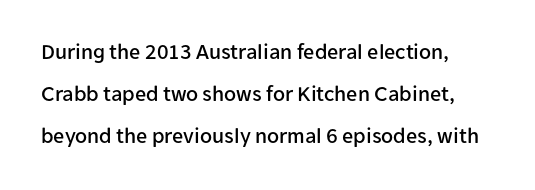
{"italic": "no", "underline": "no", "line_spacing": "loose", "line_spacing_ratio": 1.9, "letter_spacing": "normal", "letter_spacing_em": 0.0, "glyph_px": 22}
